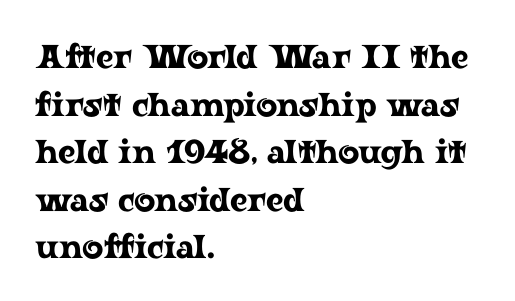
{"serif": "yes", "italic": "no", "width": "wide", "stroke_contrast": "low", "x_height": "medium", "monospaced": "no", "underline": "no", "align": "left", "line_spacing": "normal", "line_spacing_ratio": 1.44, "letter_spacing": "normal", "letter_spacing_em": 0.0, "glyph_px": 33}
